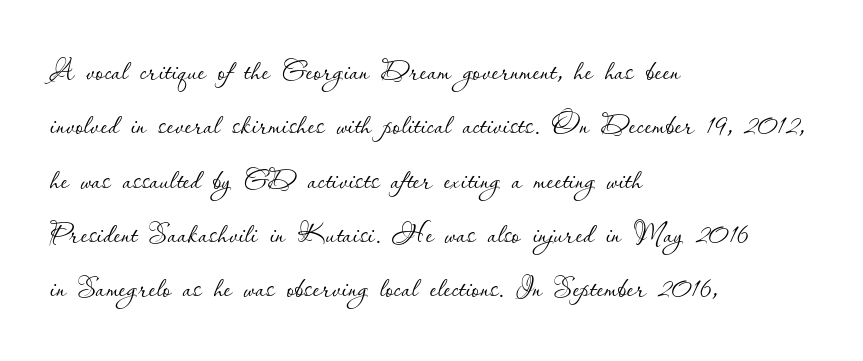
{"bold": "no", "weight": "thin", "width": "normal", "stroke_contrast": "low", "x_height": "small", "monospaced": "no", "underline": "no", "align": "left", "line_spacing": "normal", "line_spacing_ratio": 1.43, "letter_spacing": "normal", "letter_spacing_em": 0.0, "glyph_px": 38}
